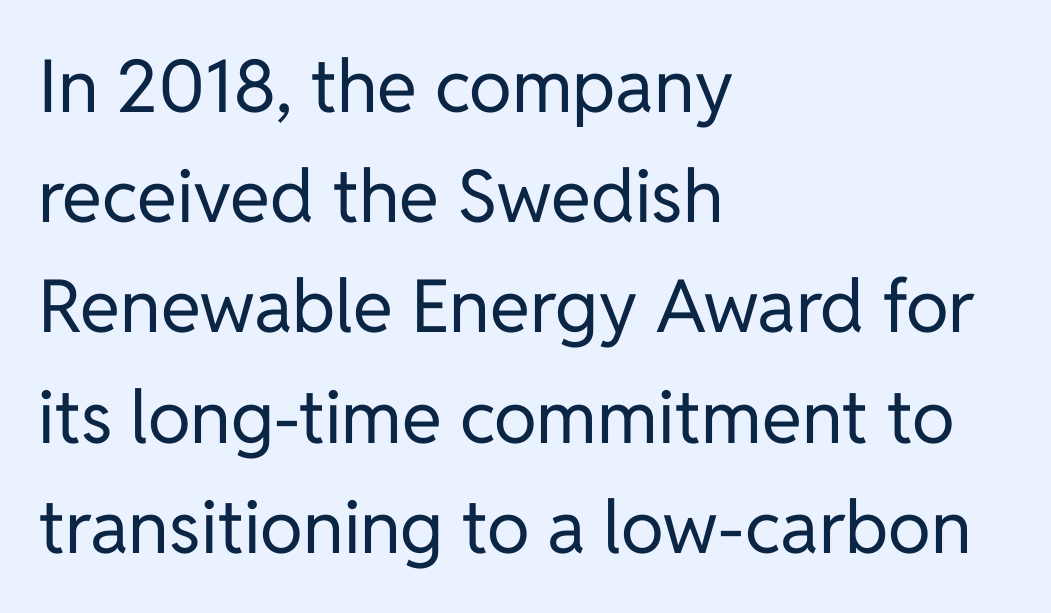
{"serif": "no", "italic": "no", "bold": "no", "weight": "regular", "width": "normal", "stroke_contrast": "low", "x_height": "medium", "monospaced": "no", "underline": "no", "align": "left", "line_spacing": "normal", "line_spacing_ratio": 1.51, "letter_spacing": "normal", "letter_spacing_em": 0.0, "glyph_px": 73}
